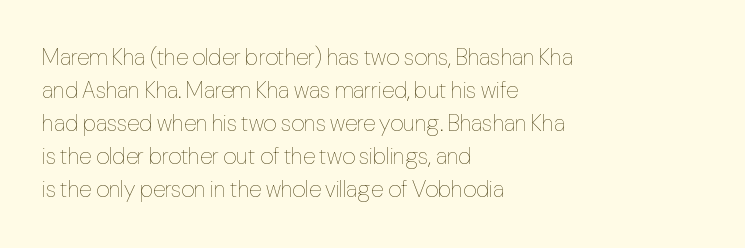
Q: Is the text bold? A: No.
Q: Is the text italic (slanted)? A: No, it is upright.
Q: Is the text underlined? A: No.
Q: How is the paragraph aligned? A: Left-aligned.
Q: Is the spacing between letters normal or unusually wide? A: Normal.
Q: Is the spacing between lines tight, normal or loose? A: Normal.
